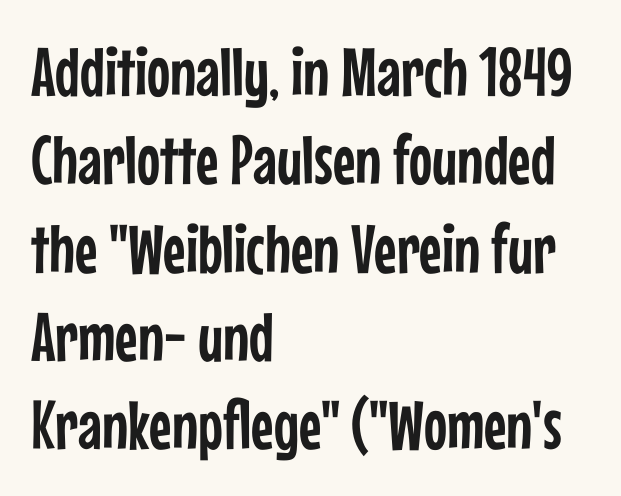
A student would call this left alignment; a typographer would say flush left, rag right. Each row of text sits above clean, open space. A typesetter would call this proportional, since set widths differ per character. The lettering stays uniformly vertical, giving the passage a roman look. Tracking value appears to be zero — textbook default spacing. The typeface chosen for these lines omits serifs.
